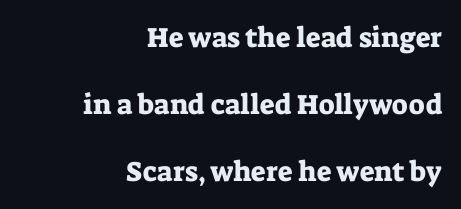
The image shows 28 px serif type, upright; set right-aligned, loose line spacing (2.39x), normal letter spacing, not underlined; low stroke contrast and a medium x-height.
